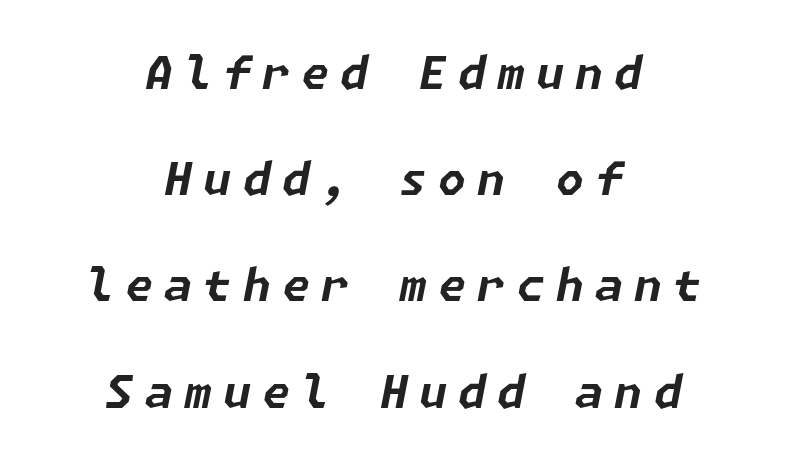
Characters are canted at an angle relative to the baseline's perpendicular. This rendering uses center alignment, leaving both contours irregular but symmetric. Widely set lines give the paragraph a tall, airy silhouette. Letter spacing: wide. Decoration check: the copy has no underline. The typesetting leans heavy: a genuine bold.
